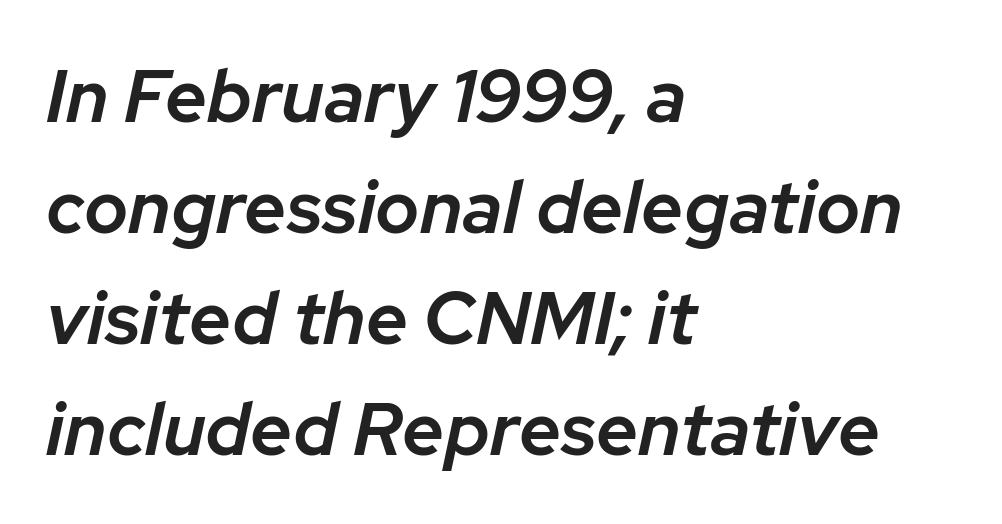
Q: Is the text bold? A: Semi-bold.
Q: Is the text italic (slanted)? A: Yes, it leans right by about 12 degrees.
Q: Is the text underlined? A: No.
Q: How is the paragraph aligned? A: Left-aligned.
Q: Is the spacing between letters normal or unusually wide? A: Normal.
Q: Is the spacing between lines tight, normal or loose? A: Normal.
Q: Width (condensed, normal, or wide)? A: Normal.
Q: Stroke contrast? A: Low.
Q: x-height? A: Medium.
Q: Monospaced? A: No.
